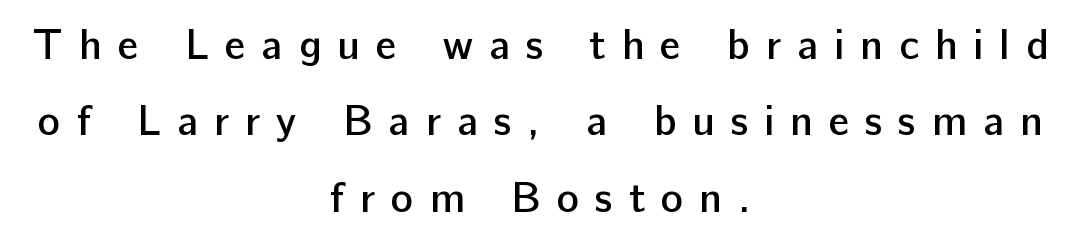
{"serif": "no", "italic": "no", "bold": "semi", "weight": "semibold", "width": "normal", "stroke_contrast": "low", "x_height": "medium", "monospaced": "no", "underline": "no", "align": "center", "line_spacing_ratio": 1.82, "letter_spacing": "wide", "letter_spacing_em": 0.38, "glyph_px": 42}
